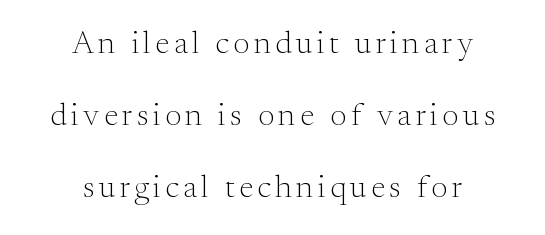
Each letter keeps its own natural width here, so spacing adapts to shape. Anything drawn beneath the words? Only blank space. To sum up the face: it has serifs. This rendering uses center alignment, leaving both contours irregular but symmetric.
